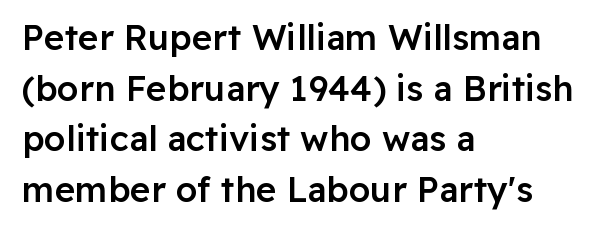
Q: Is the text bold? A: Semi-bold.
Q: Is the text italic (slanted)? A: No, it is upright.
Q: Is the typeface a serif or a sans-serif typeface? A: Sans-serif.
Q: Is the text underlined? A: No.
Q: How is the paragraph aligned? A: Left-aligned.
Q: Is the spacing between letters normal or unusually wide? A: Normal.
Q: Is the spacing between lines tight, normal or loose? A: Normal.
Q: Width (condensed, normal, or wide)? A: Normal.
Q: Stroke contrast? A: Low.
Q: x-height? A: Medium.
Q: Monospaced? A: No.
